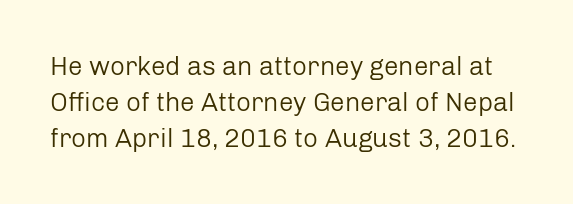
Q: Is the text bold? A: No.
Q: Is the text italic (slanted)? A: No, it is upright.
Q: Is the text underlined? A: No.
Q: Is the spacing between letters normal or unusually wide? A: Normal.
Q: Is the spacing between lines tight, normal or loose? A: Normal.
